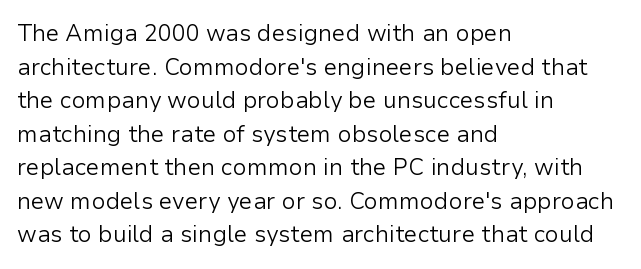
Q: Is the text bold? A: No.
Q: Is the text italic (slanted)? A: No, it is upright.
Q: Is the text underlined? A: No.
Q: How is the paragraph aligned? A: Left-aligned.
Q: Is the spacing between letters normal or unusually wide? A: Normal.
Q: Is the spacing between lines tight, normal or loose? A: Normal.
